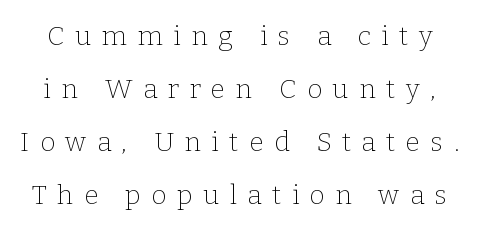
The image shows 27 px text type, upright; set loose line spacing (1.96x), unusually wide letter spacing (+0.38 em), not underlined.
